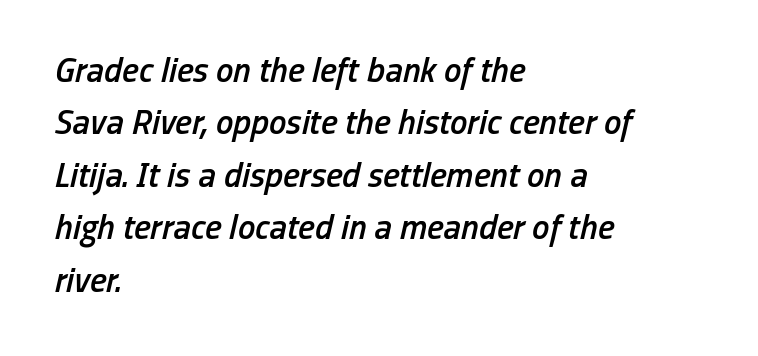
{"italic": "yes", "lean": "right", "slant_degrees": 13, "bold": "semi", "weight": "semibold", "width": "condensed", "stroke_contrast": "low", "x_height": "medium", "monospaced": "no", "underline": "no", "align": "left", "line_spacing": "normal", "line_spacing_ratio": 1.5, "letter_spacing": "normal", "letter_spacing_em": 0.0, "glyph_px": 35}
